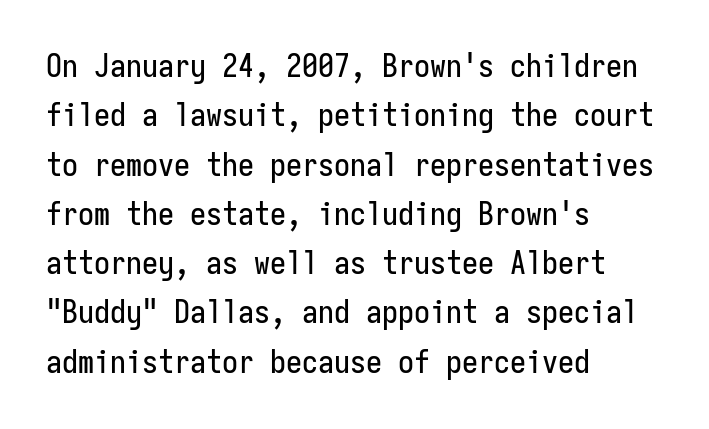
This sample uses an upright cut, with every glyph sitting square on the baseline. In terms of leading, this rendering sits right in the middle. The type is set solid horizontally, with unmodified tracking. A student would call this left alignment; a typographer would say flush left, rag right. Note the uniform advance width — an 'i' takes as much space as an 'm'. Nobody drew a line under any word here.
